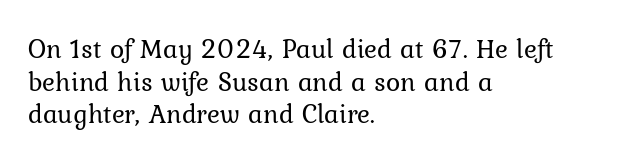
Q: Is the text bold? A: No.
Q: Is the text italic (slanted)? A: No, it is upright.
Q: Is the text underlined? A: No.
Q: How is the paragraph aligned? A: Left-aligned.
Q: Is the spacing between letters normal or unusually wide? A: Normal.
